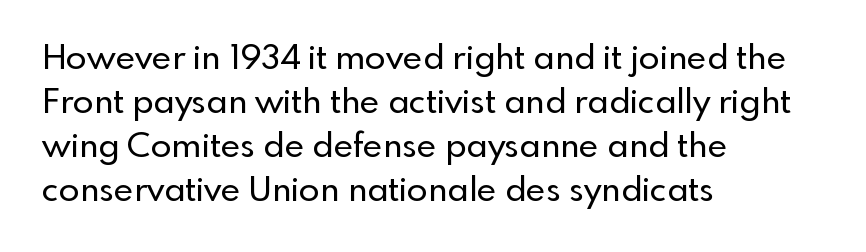
The image shows 34 px sans-serif type, upright; set left-aligned, normal line spacing (1.29x), normal letter spacing, not underlined; a small x-height.
